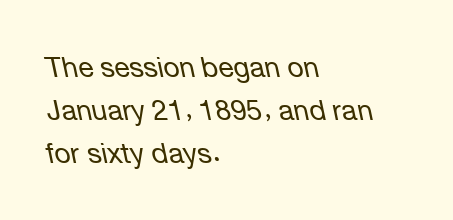
Q: Is the text bold? A: No.
Q: Is the text italic (slanted)? A: Yes, it leans left by about 12 degrees.
Q: Is the text underlined? A: No.
Q: How is the paragraph aligned? A: Left-aligned.
Q: Is the spacing between letters normal or unusually wide? A: Normal.
Q: Is the spacing between lines tight, normal or loose? A: Normal.
Q: Width (condensed, normal, or wide)? A: Normal.
Q: Stroke contrast? A: Low.
Q: x-height? A: Medium.
Q: Monospaced? A: No.
